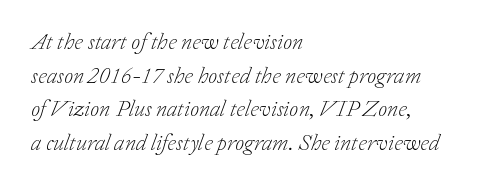
The image shows 23 px text type, italic (leaning right); set left-aligned, normal line spacing (1.46x), normal letter spacing, not underlined.
